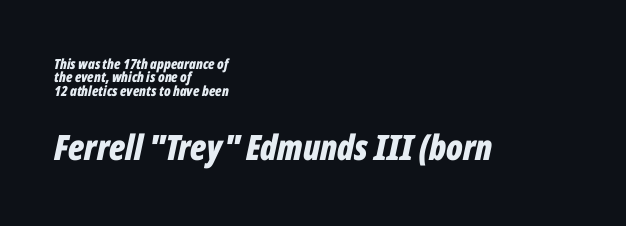
A typesetter would call this proportional, since set widths differ per character. The more generous point size was reserved for the lower chunk. No word sits above an underline. If you measured baseline to baseline, you'd find a short distance. Typesetter's note: full bold, strokes at maximum text heaviness. The text block is weighted toward the left margin, trailing off unevenly rightward.
